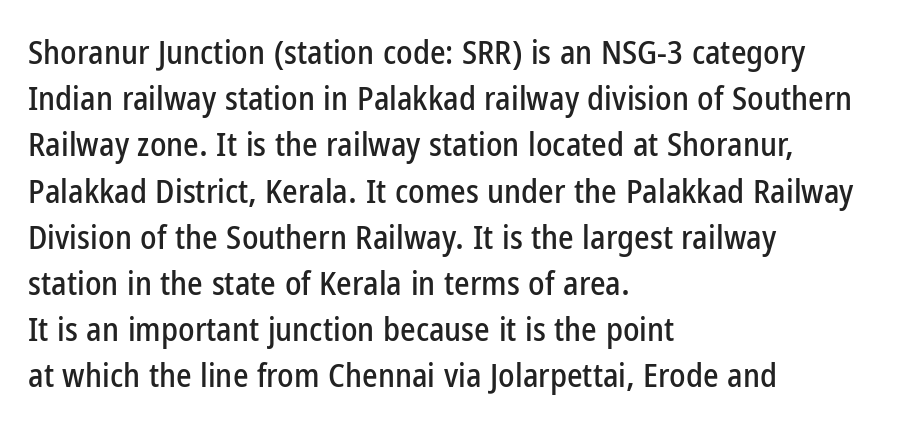
{"serif": "no", "italic": "no", "width": "condensed", "stroke_contrast": "low", "x_height": "medium", "monospaced": "no", "underline": "no", "align": "left", "line_spacing": "normal", "line_spacing_ratio": 1.4, "letter_spacing": "normal", "letter_spacing_em": 0.0, "glyph_px": 33}
